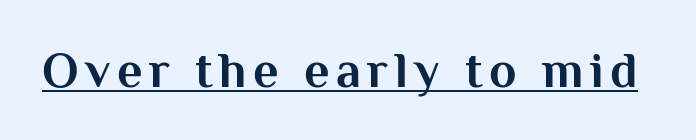
Q: Is the text bold? A: Yes.
Q: Is the text italic (slanted)? A: No, it is upright.
Q: Is the typeface a serif or a sans-serif typeface? A: Sans-serif.
Q: Is the text underlined? A: Yes.
Q: Width (condensed, normal, or wide)? A: Normal.
Q: Stroke contrast? A: Medium.
Q: x-height? A: Medium.
Q: Monospaced? A: No.
